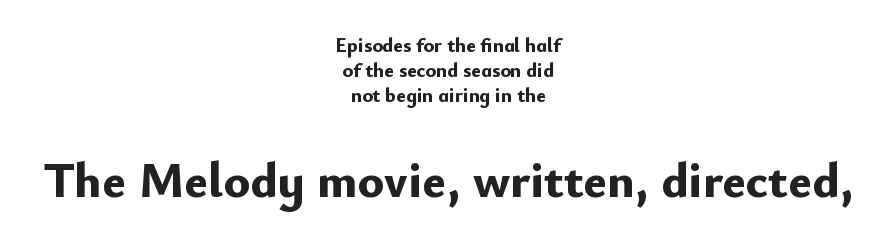
{"serif": "no", "italic": "no", "bold": "yes", "weight": "bold", "width": "normal", "stroke_contrast": "low", "x_height": "small", "monospaced": "no", "underline": "no", "align": "center", "line_spacing_ratio": 1.24, "letter_spacing": "normal", "letter_spacing_em": 0.0, "larger_block": "second", "size_ratio": 2.5, "glyph_px": 50}
